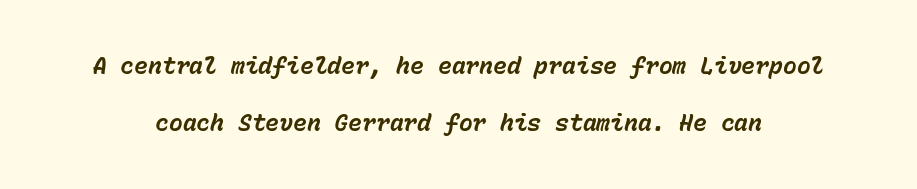
{"italic": "yes", "lean": "right", "slant_degrees": 15, "bold": "yes", "underline": "no", "line_spacing": "loose", "line_spacing_ratio": 2.47, "letter_spacing": "normal", "letter_spacing_em": 0.0, "glyph_px": 23}
